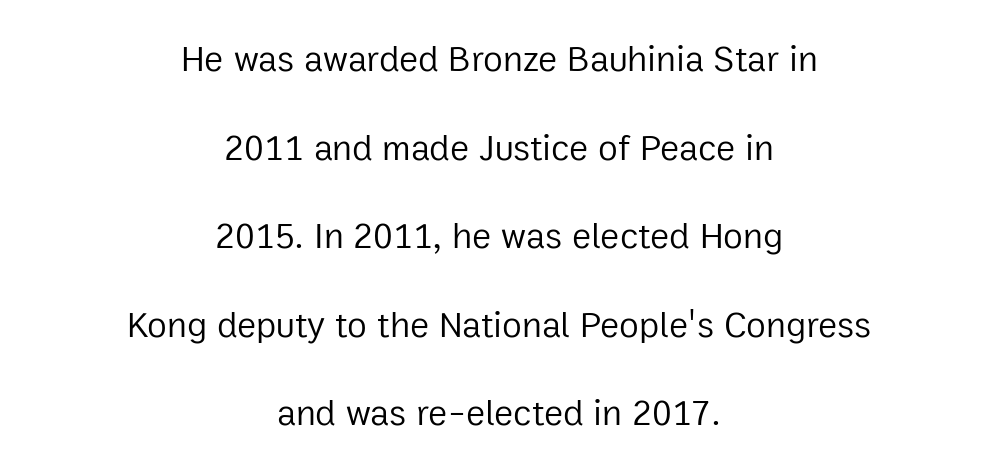
The image shows 36 px regular-weight sans-serif type, upright; set centered, loose line spacing (2.46x), normal letter spacing, not underlined; low stroke contrast and a medium x-height.
